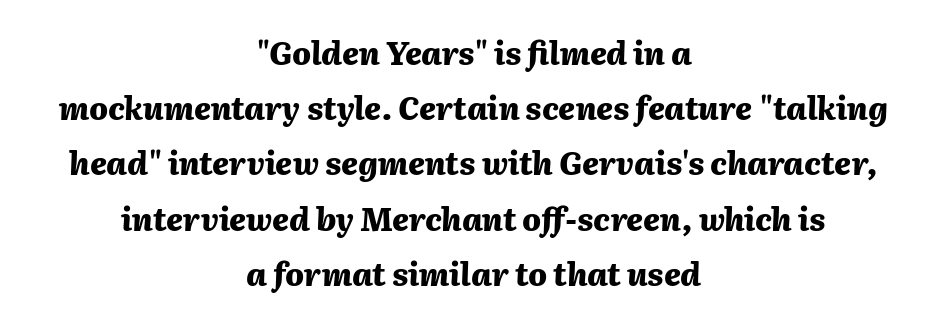
{"italic": "yes", "lean": "right", "slant_degrees": 2, "bold": "yes", "weight": "heavy", "width": "normal", "stroke_contrast": "medium", "x_height": "medium", "monospaced": "no", "underline": "no", "align": "center", "line_spacing_ratio": 1.78, "letter_spacing": "normal", "letter_spacing_em": 0.0, "glyph_px": 31}
